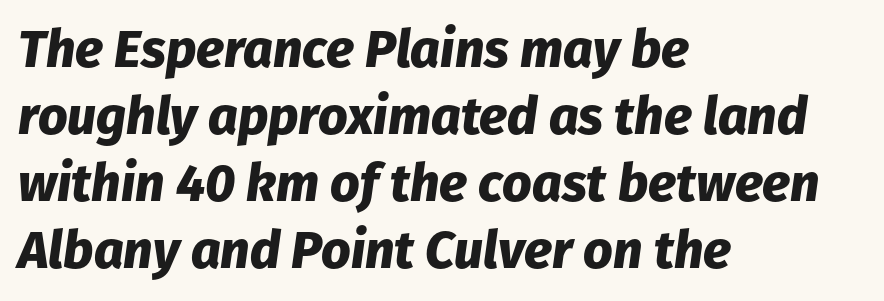
Q: Is the text bold? A: Yes.
Q: Is the text italic (slanted)? A: Yes, it leans right by about 8 degrees.
Q: Is the text underlined? A: No.
Q: How is the paragraph aligned? A: Left-aligned.
Q: Is the spacing between letters normal or unusually wide? A: Normal.
Q: Is the spacing between lines tight, normal or loose? A: Normal.
Q: Width (condensed, normal, or wide)? A: Normal.
Q: Stroke contrast? A: Low.
Q: x-height? A: Medium.
Q: Monospaced? A: No.
